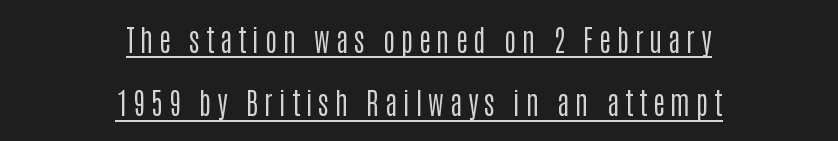
The image shows 29 px regular-weight, condensed sans-serif type, upright; set centered, loose line spacing (2.18x), unusually wide letter spacing (+0.2 em), underlined; low stroke contrast and a large x-height.
